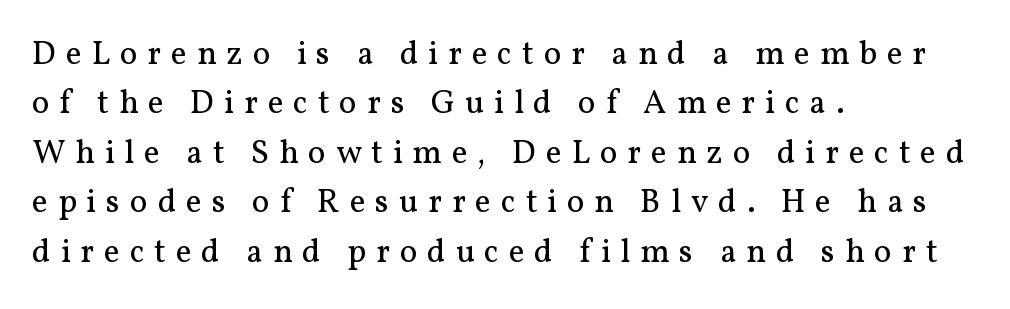
Serifs: yes, visible at the terminals of the letterforms. Alignment: flush left. You could not count columns in this text — the font is proportionally spaced. Rule under the text: the space is simply empty.
